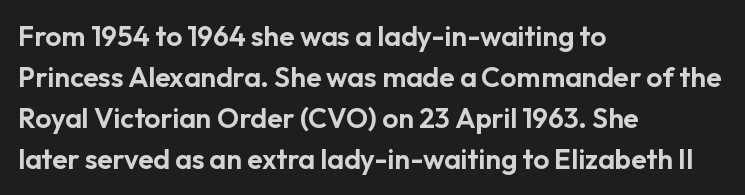
Q: Is the text italic (slanted)? A: No, it is upright.
Q: Is the typeface a serif or a sans-serif typeface? A: Sans-serif.
Q: Is the text underlined? A: No.
Q: How is the paragraph aligned? A: Left-aligned.
Q: Is the spacing between letters normal or unusually wide? A: Normal.
Q: Is the spacing between lines tight, normal or loose? A: Normal.
Q: Width (condensed, normal, or wide)? A: Normal.
Q: Stroke contrast? A: Low.
Q: x-height? A: Medium.
Q: Monospaced? A: No.
